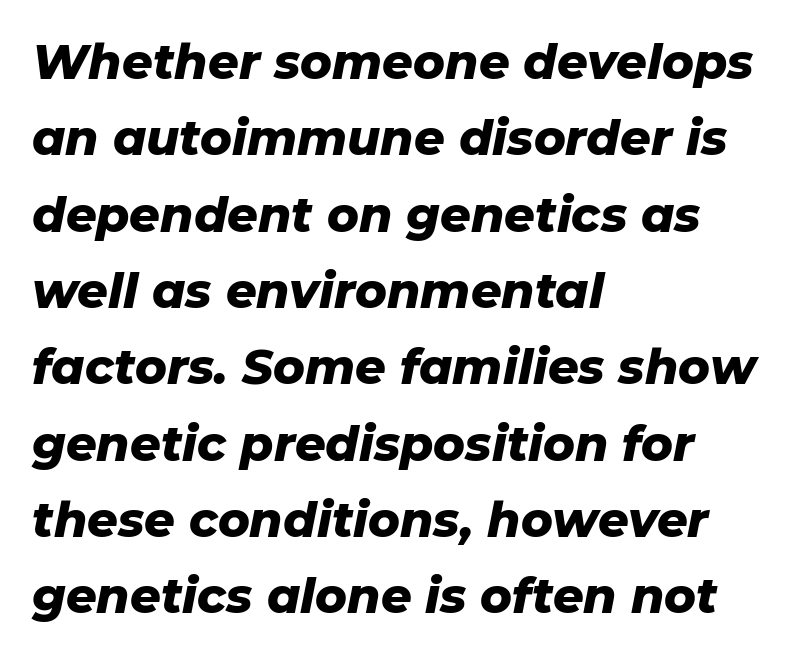
The image shows 48 px heavy type, italic (leaning right); set left-aligned, normal line spacing (1.59x), normal letter spacing, not underlined; low stroke contrast and a medium x-height.
